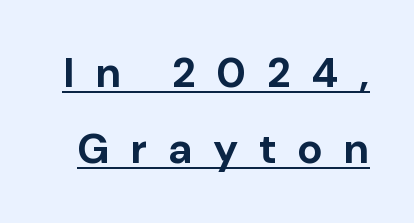
Q: Is the text bold? A: Yes.
Q: Is the text italic (slanted)? A: No, it is upright.
Q: Is the typeface a serif or a sans-serif typeface? A: Sans-serif.
Q: Is the text underlined? A: Yes.
Q: Is the spacing between letters normal or unusually wide? A: Unusually wide.
Q: Width (condensed, normal, or wide)? A: Normal.
Q: Stroke contrast? A: Low.
Q: x-height? A: Medium.
Q: Monospaced? A: No.
